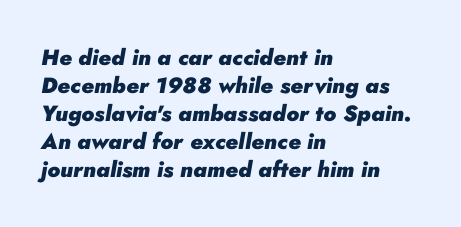
Observe the lean: these are italic letterforms. The zone under the glyphs is completely vacant. Evenly set lines give the paragraph a standard silhouette. Where is the straight margin? On the left.
